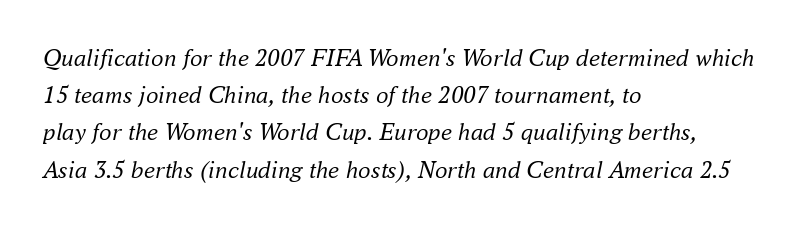
The foot of each line stays bare and open. This rendering leaves character spacing at its baseline value. Compared with a centered layout, this one pins lines to the left instead. Whoever set this chose a conventional vertical rhythm. No heavy texture on the line: the type isn't bold.
